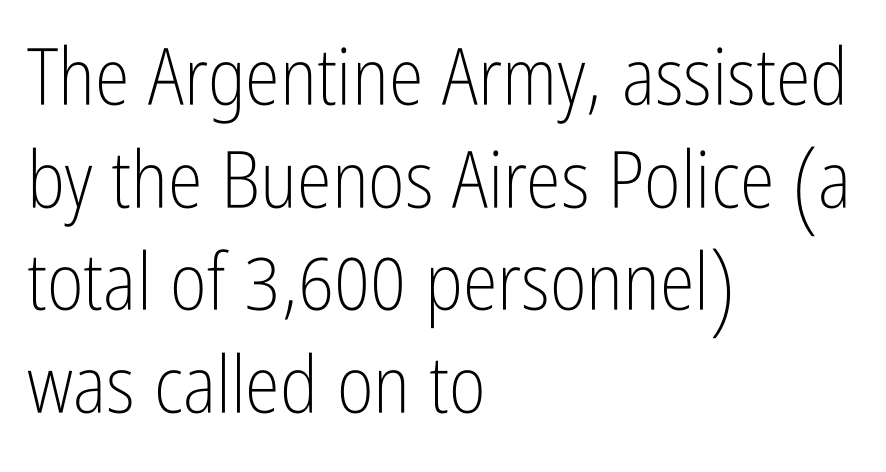
The image shows 79 px light, condensed sans-serif type, upright; set left-aligned, normal line spacing (1.3x), normal letter spacing, not underlined; low stroke contrast and a medium x-height.
